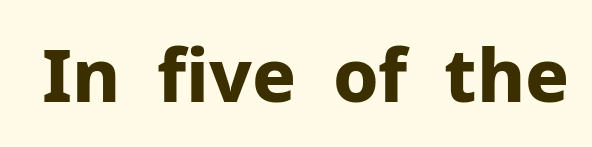
It's the straight-up-and-down kind of type. Here the designer chose a conventional face with non-uniform glyph widths. Standard letterfit; no display-style spreading of the glyphs. Lines of text with bare space underneath. Strong, thick strokes mark this as bold type. The font family rendered here belongs to the sans-serif group.
